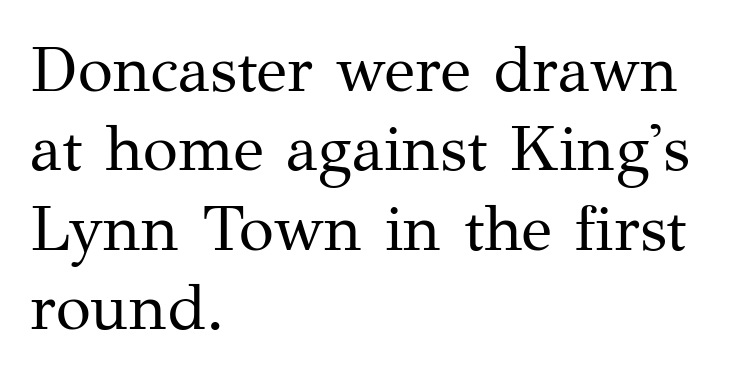
These lines are set flush left with a ragged right edge. The line texture is even and compact thanks to regular tracking. The specimen reads as upright at a glance. The text was rendered using a seriffed face with decorative stroke endings. This sample has the flowing, uneven cadence of proportional lettering.
